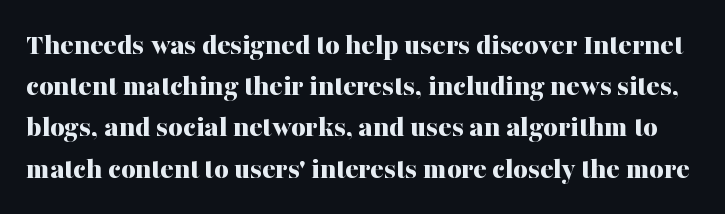
Q: Is the text bold? A: Yes.
Q: Is the text italic (slanted)? A: No, it is upright.
Q: Is the typeface a serif or a sans-serif typeface? A: Serif.
Q: Is the text underlined? A: No.
Q: Is the spacing between letters normal or unusually wide? A: Normal.
Q: Is the spacing between lines tight, normal or loose? A: Normal.
Q: Width (condensed, normal, or wide)? A: Normal.
Q: Stroke contrast? A: Medium.
Q: x-height? A: Medium.
Q: Monospaced? A: No.
